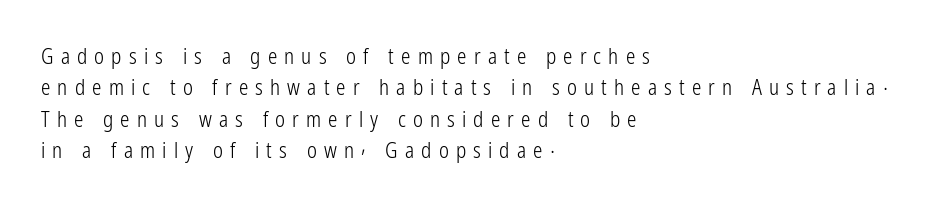
Q: Is the text bold? A: No.
Q: Is the text italic (slanted)? A: No, it is upright.
Q: Is the text underlined? A: No.
Q: How is the paragraph aligned? A: Left-aligned.
Q: Is the spacing between letters normal or unusually wide? A: Unusually wide.
Q: Is the spacing between lines tight, normal or loose? A: Normal.
